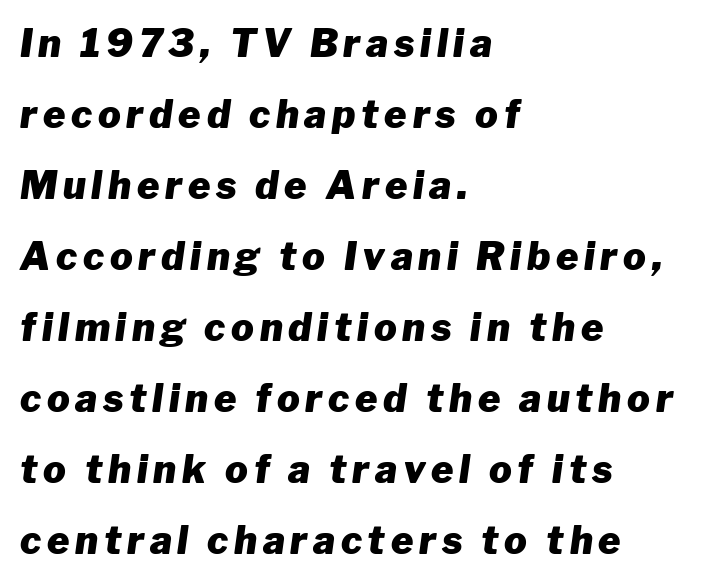
{"italic": "yes", "lean": "right", "slant_degrees": 8, "bold": "yes", "weight": "heavy", "width": "normal", "stroke_contrast": "low", "x_height": "medium", "monospaced": "no", "underline": "no", "align": "left", "line_spacing_ratio": 1.87, "glyph_px": 38}
